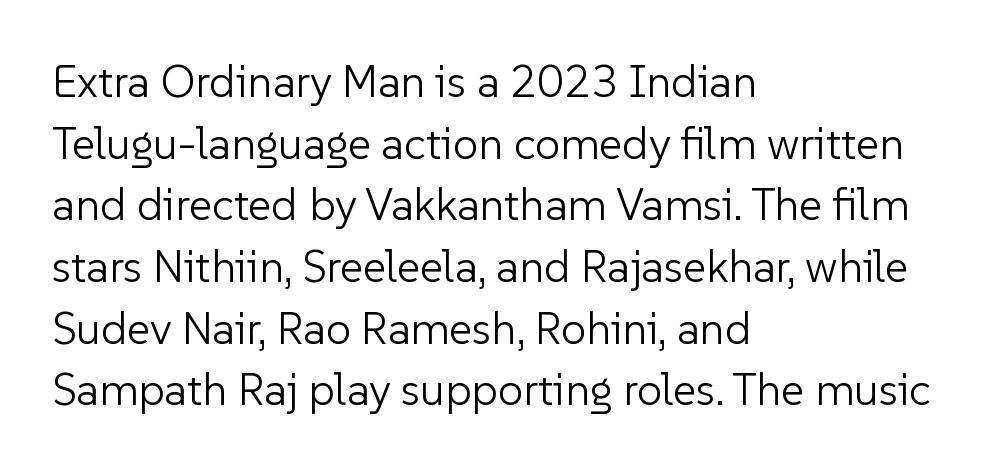
{"serif": "no", "italic": "no", "bold": "no", "weight": "light", "width": "normal", "stroke_contrast": "low", "x_height": "medium", "monospaced": "no", "underline": "no", "align": "left", "line_spacing": "normal", "line_spacing_ratio": 1.37, "letter_spacing": "normal", "letter_spacing_em": 0.0, "glyph_px": 45}
